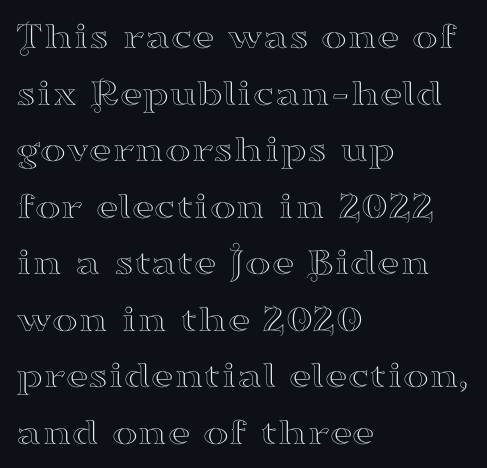
{"serif": "yes", "italic": "no", "width": "wide", "stroke_contrast": "high", "x_height": "small", "monospaced": "no", "underline": "no", "align": "left", "line_spacing": "normal", "line_spacing_ratio": 1.45, "letter_spacing": "normal", "letter_spacing_em": 0.0, "glyph_px": 39}
